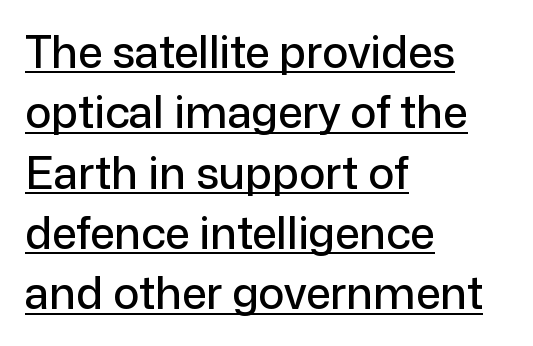
{"serif": "no", "italic": "no", "width": "normal", "stroke_contrast": "low", "x_height": "medium", "monospaced": "no", "underline": "yes", "align": "left", "line_spacing": "normal", "line_spacing_ratio": 1.37, "letter_spacing": "normal", "letter_spacing_em": 0.0, "glyph_px": 44}
